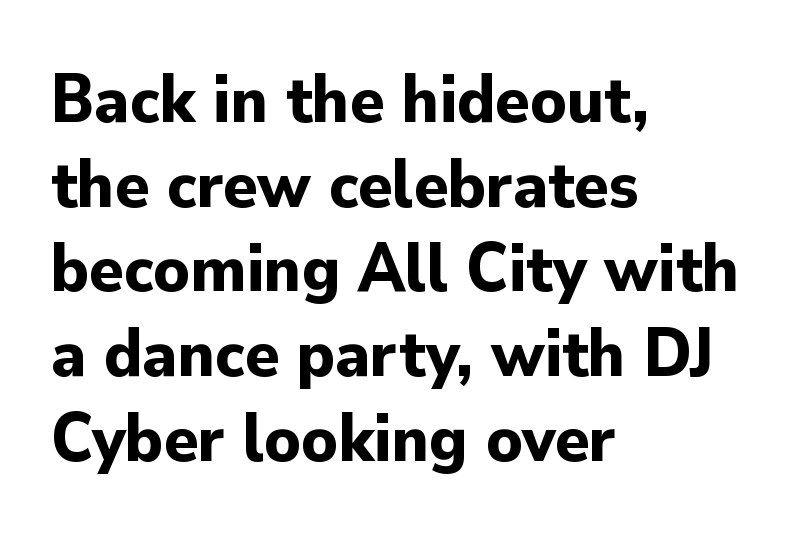
{"serif": "no", "italic": "no", "bold": "yes", "weight": "bold", "width": "normal", "stroke_contrast": "low", "x_height": "small", "monospaced": "no", "underline": "no", "align": "left", "line_spacing_ratio": 1.21, "letter_spacing": "normal", "letter_spacing_em": 0.0, "glyph_px": 70}
